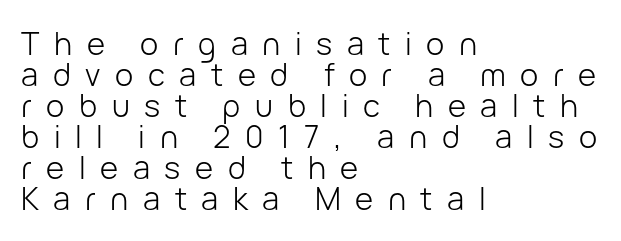
The image shows 31 px light sans-serif type, upright; set left-aligned, tight line spacing (1.0x), unusually wide letter spacing (+0.47 em), not underlined; low stroke contrast and a medium x-height.
